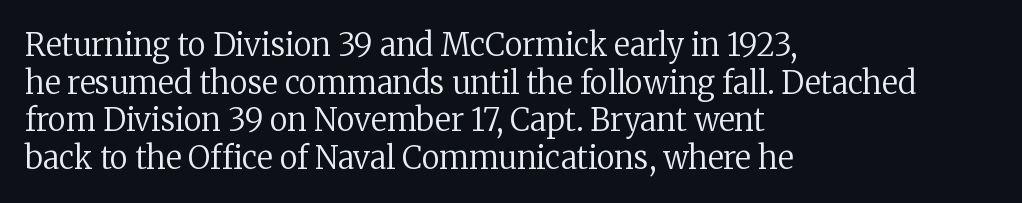
The image shows 31 px regular-weight serif type, upright; set left-aligned, line spacing 1.21x, normal letter spacing, not underlined; low stroke contrast and a medium x-height.
